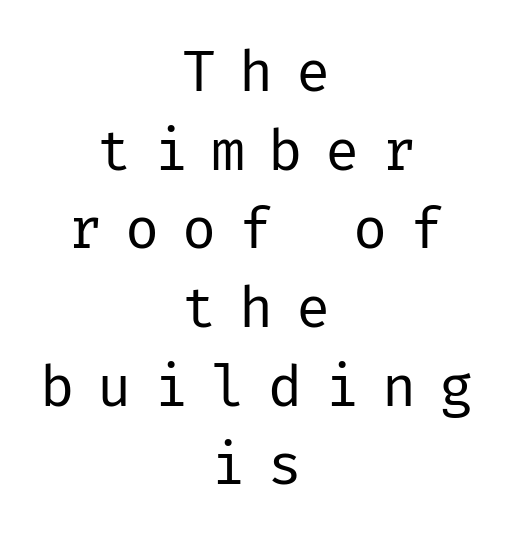
Q: Is the text bold? A: No.
Q: Is the text italic (slanted)? A: No, it is upright.
Q: Is the typeface a serif or a sans-serif typeface? A: Sans-serif.
Q: Is the text underlined? A: No.
Q: How is the paragraph aligned? A: Centered.
Q: Is the spacing between letters normal or unusually wide? A: Unusually wide.
Q: Is the spacing between lines tight, normal or loose? A: Normal.
Q: Width (condensed, normal, or wide)? A: Normal.
Q: Stroke contrast? A: Low.
Q: x-height? A: Medium.
